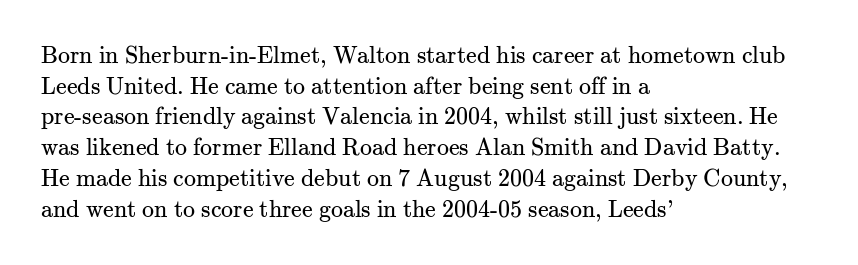
Q: Is the text bold? A: No.
Q: Is the text italic (slanted)? A: No, it is upright.
Q: Is the text underlined? A: No.
Q: How is the paragraph aligned? A: Left-aligned.
Q: Is the spacing between letters normal or unusually wide? A: Normal.
Q: Is the spacing between lines tight, normal or loose? A: Normal.
